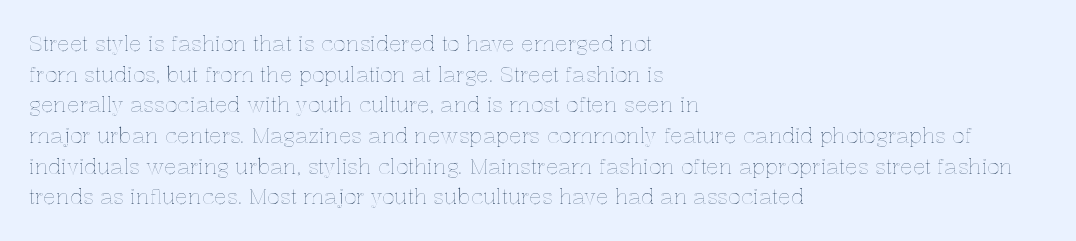
Q: Is the text italic (slanted)? A: No, it is upright.
Q: Is the text underlined? A: No.
Q: How is the paragraph aligned? A: Left-aligned.
Q: Is the spacing between letters normal or unusually wide? A: Normal.
Q: Is the spacing between lines tight, normal or loose? A: Normal.
